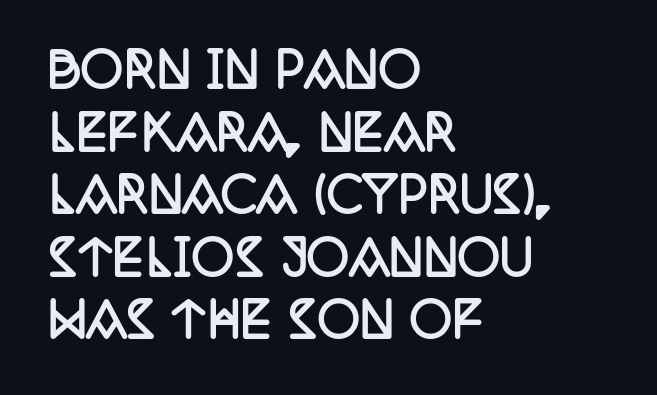
Q: Is the text bold? A: Yes.
Q: Is the text italic (slanted)? A: No, it is upright.
Q: Is the typeface a serif or a sans-serif typeface? A: Serif.
Q: Is the text underlined? A: No.
Q: How is the paragraph aligned? A: Left-aligned.
Q: Is the spacing between letters normal or unusually wide? A: Normal.
Q: Is the spacing between lines tight, normal or loose? A: Normal.
Q: Width (condensed, normal, or wide)? A: Condensed.
Q: Stroke contrast? A: Low.
Q: x-height? A: Large.
Q: Monospaced? A: No.
